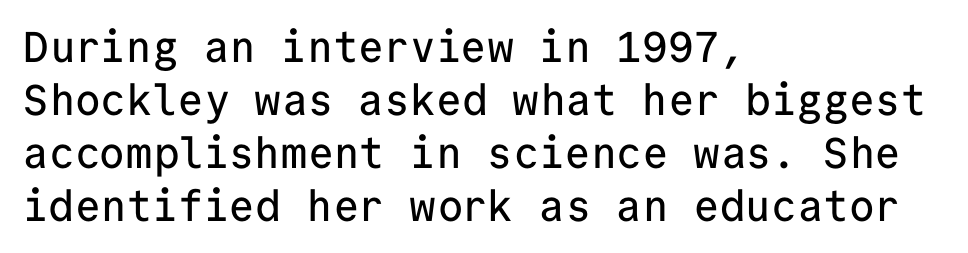
{"serif": "no", "italic": "no", "width": "normal", "stroke_contrast": "low", "x_height": "medium", "monospaced": "yes", "underline": "no", "align": "left", "line_spacing_ratio": 1.23, "letter_spacing": "normal", "letter_spacing_em": 0.0, "glyph_px": 43}
